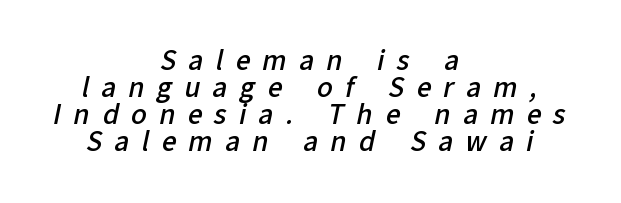
Rows of type sit shoulder to shoulder in the vertical direction. Bold? Not quite — semibold, heavier than regular but stopping short. Quick note: underline off. Loose tracking; the words dissolve into strings of separated letters.
